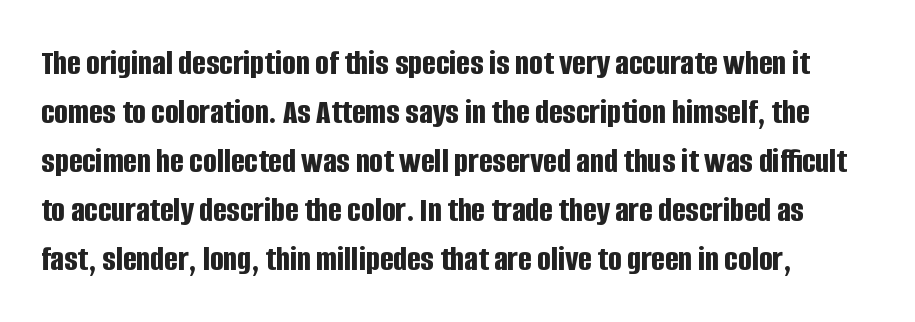
Just letters on the line, the space beneath them empty. Observe the absence of serifs on each vertical stroke in this sample. The passage shown is typed in a proportional face where columns would drift. The tracking reads as untouched default to a designer's eye. Notice how thick the strokes are: this is what a full bold looks like.
